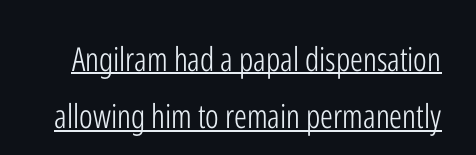
You could not count columns in this text — the font is proportionally spaced. Is there any slant? The stems are plumb. Typographically, this falls in the sans-serif category. Weight: regular or lighter. The type is set solid horizontally, with unmodified tracking.
